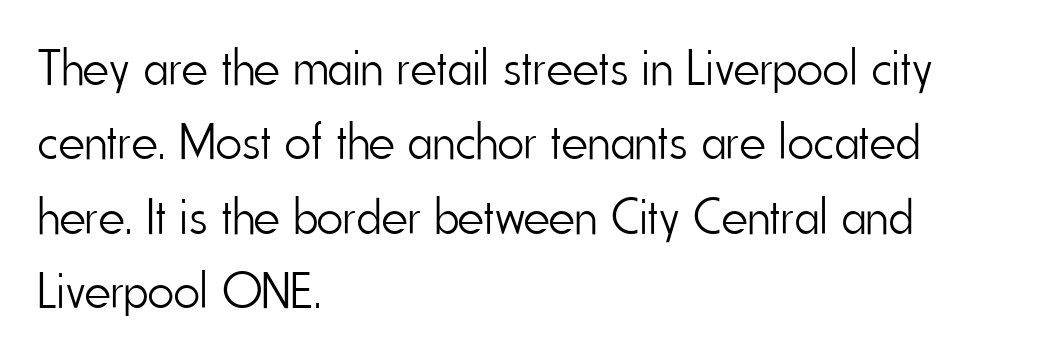
These lines are rendered in a variable-pitch font. Spacing between characters is what you'd get straight out of the box. This reads as an unemphasized weight, regular at the heaviest. The foot of each line stays bare and open. Serif or sans? Sans — the stroke terminals are bare.
